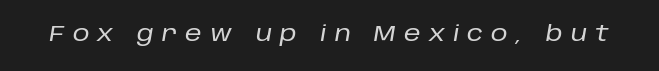
The image shows 21 px text type, italic (leaning right); set unusually wide letter spacing (+0.39 em), not underlined.
